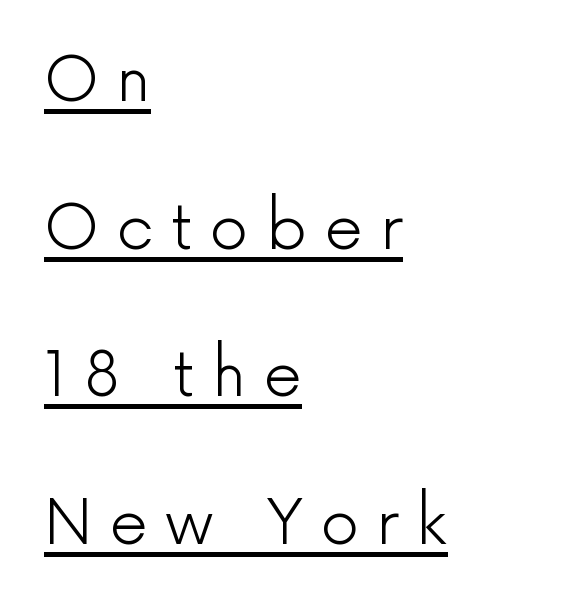
The image shows 61 px light sans-serif type, upright; set left-aligned, loose line spacing (2.42x), unusually wide letter spacing (+0.28 em), underlined; low stroke contrast and a medium x-height.
